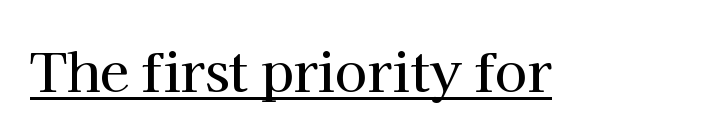
{"serif": "yes", "italic": "no", "width": "normal", "stroke_contrast": "high", "x_height": "medium", "monospaced": "no", "underline": "yes", "letter_spacing": "normal", "letter_spacing_em": 0.0, "glyph_px": 53}
